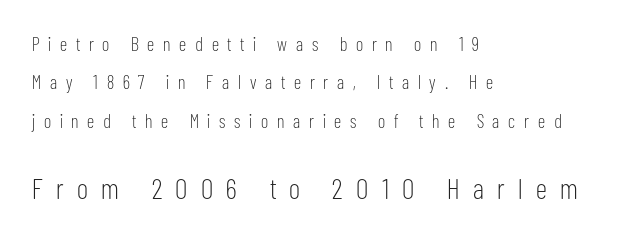
{"serif": "no", "italic": "no", "bold": "no", "weight": "light", "width": "condensed", "stroke_contrast": "low", "x_height": "medium", "monospaced": "no", "underline": "no", "align": "left", "line_spacing": "loose", "line_spacing_ratio": 2.02, "letter_spacing": "wide", "letter_spacing_em": 0.46, "larger_block": "second", "size_ratio": 1.53, "glyph_px": 29}
